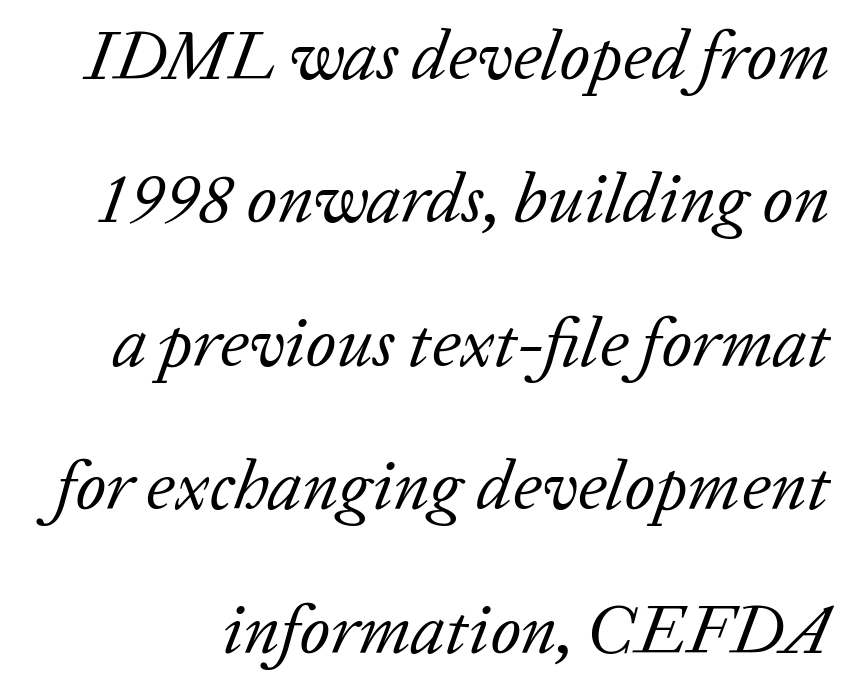
Q: Is the text bold? A: No.
Q: Is the text italic (slanted)? A: Yes, it leans right by about 20 degrees.
Q: Is the typeface a serif or a sans-serif typeface? A: Serif.
Q: Is the text underlined? A: No.
Q: Is the spacing between letters normal or unusually wide? A: Normal.
Q: Is the spacing between lines tight, normal or loose? A: Loose.
Q: Width (condensed, normal, or wide)? A: Normal.
Q: Stroke contrast? A: Low.
Q: x-height? A: Medium.
Q: Monospaced? A: No.
